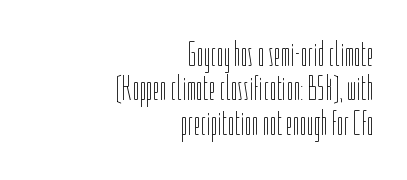
Reading down the column, the eye jumps only a short way to each next line. A typesetter would call this proportional, since set widths differ per character. A typesetter would mark this as roman, not italic. Stroke thickness stays within the range of a standard reading face or lighter. Spacing between characters is what you'd get straight out of the box.
